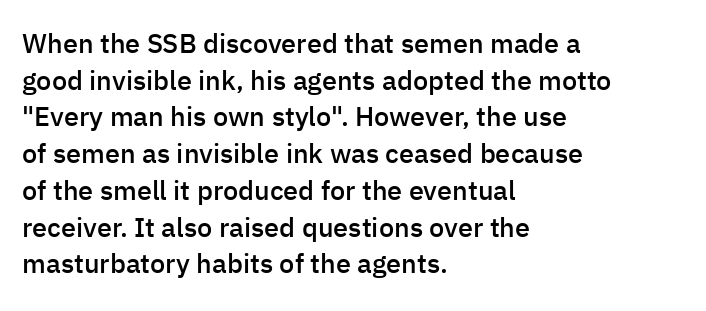
The image shows 27 px text type, upright; set left-aligned, normal line spacing (1.36x), normal letter spacing, not underlined.
